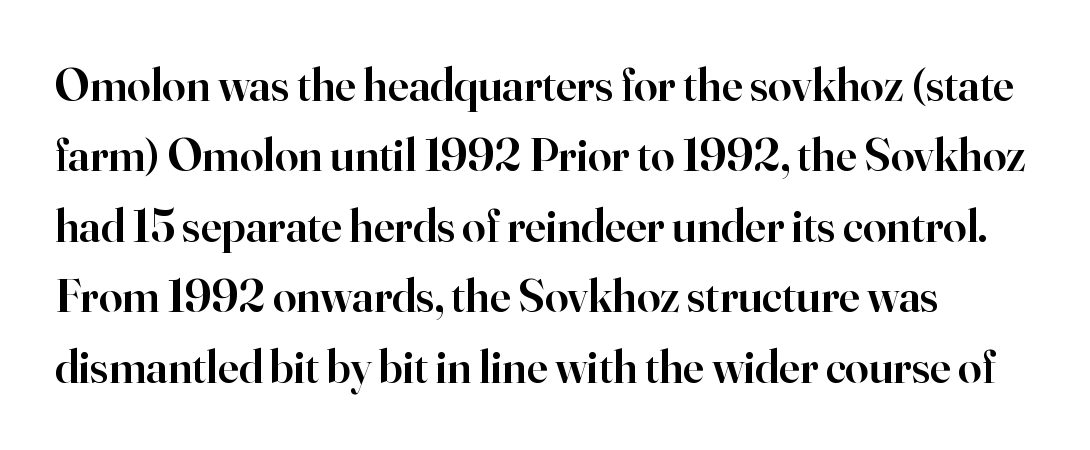
{"serif": "yes", "italic": "no", "bold": "semi", "weight": "semibold", "width": "normal", "stroke_contrast": "high", "x_height": "small", "monospaced": "no", "underline": "no", "line_spacing": "normal", "line_spacing_ratio": 1.5, "letter_spacing": "normal", "letter_spacing_em": 0.0, "glyph_px": 47}
